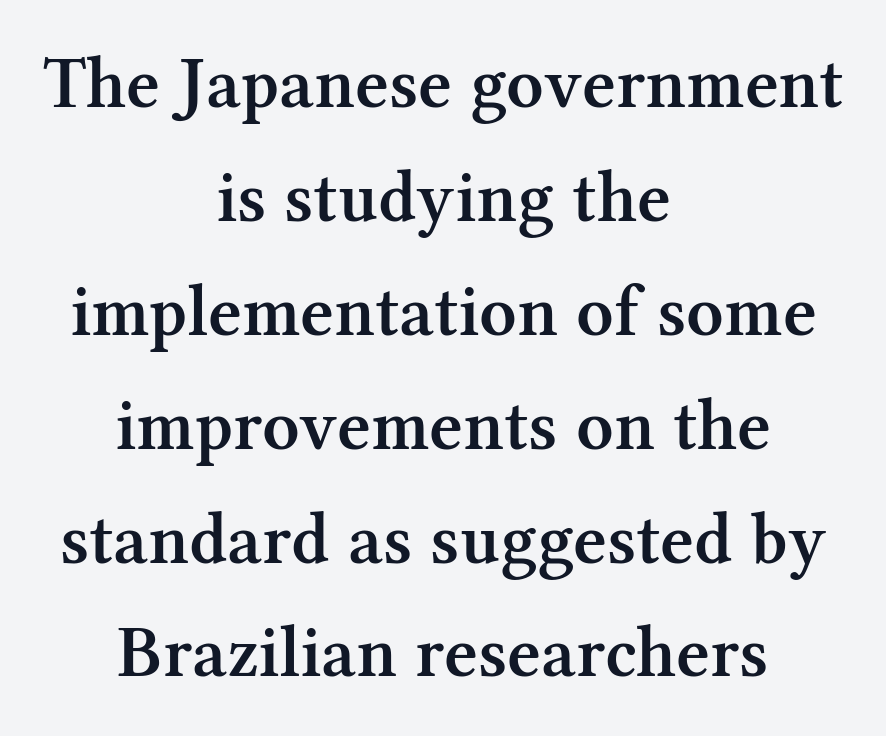
Q: Is the text bold? A: Semi-bold.
Q: Is the text italic (slanted)? A: No, it is upright.
Q: Is the typeface a serif or a sans-serif typeface? A: Serif.
Q: Is the text underlined? A: No.
Q: How is the paragraph aligned? A: Centered.
Q: Is the spacing between letters normal or unusually wide? A: Normal.
Q: Is the spacing between lines tight, normal or loose? A: Normal.
Q: Width (condensed, normal, or wide)? A: Normal.
Q: Stroke contrast? A: Medium.
Q: x-height? A: Medium.
Q: Monospaced? A: No.
